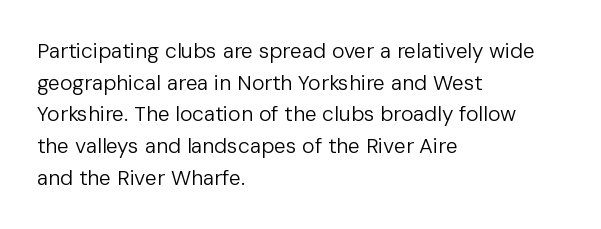
{"italic": "no", "bold": "no", "underline": "no", "align": "left", "line_spacing": "normal", "line_spacing_ratio": 1.51, "letter_spacing": "normal", "letter_spacing_em": 0.0, "glyph_px": 21}
